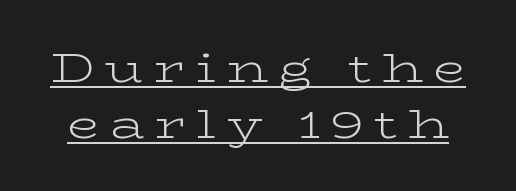
The image shows 42 px light, wide serif type, upright; set normal line spacing (1.34x), unusually wide letter spacing (+0.25 em), underlined; low stroke contrast and a medium x-height.
